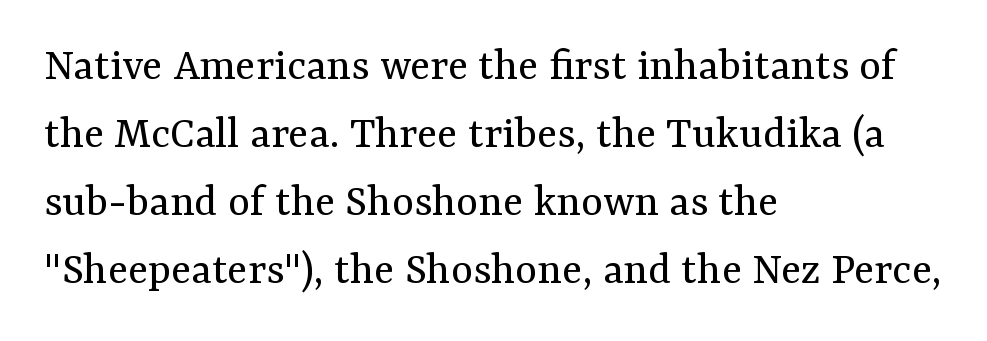
{"serif": "yes", "italic": "no", "bold": "no", "weight": "regular", "width": "normal", "stroke_contrast": "medium", "x_height": "medium", "monospaced": "no", "underline": "no", "align": "left", "line_spacing": "normal", "line_spacing_ratio": 1.45, "letter_spacing": "normal", "letter_spacing_em": 0.0, "glyph_px": 47}
